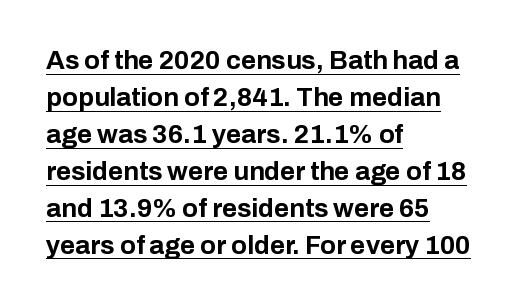
Q: Is the text bold? A: Yes.
Q: Is the text italic (slanted)? A: No, it is upright.
Q: Is the text underlined? A: Yes.
Q: How is the paragraph aligned? A: Left-aligned.
Q: Is the spacing between letters normal or unusually wide? A: Normal.
Q: Is the spacing between lines tight, normal or loose? A: Normal.
